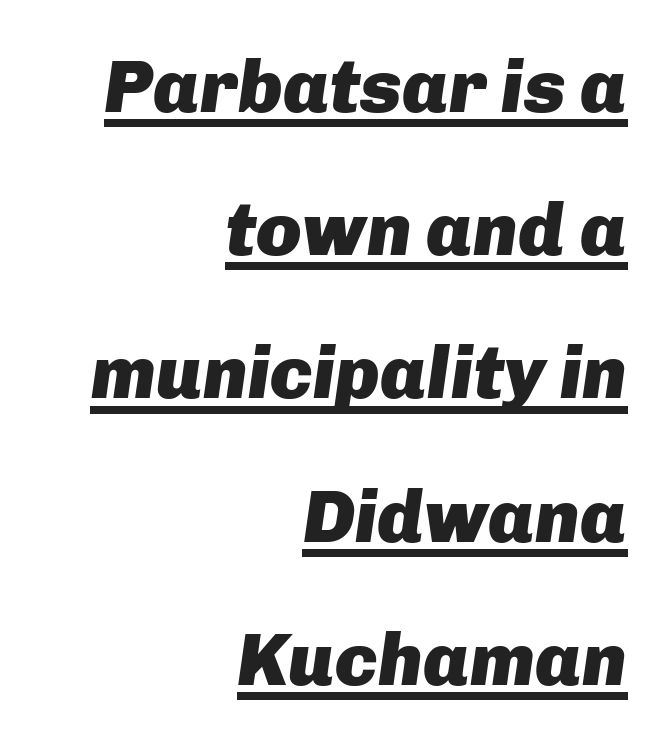
Typeset ragged left — the right edge is the straight one. This sample has the flowing, uneven cadence of proportional lettering. Observe the ordinary spacing: letters are neighbours, not strangers. Strokes here are thick enough to call this a true bold.
